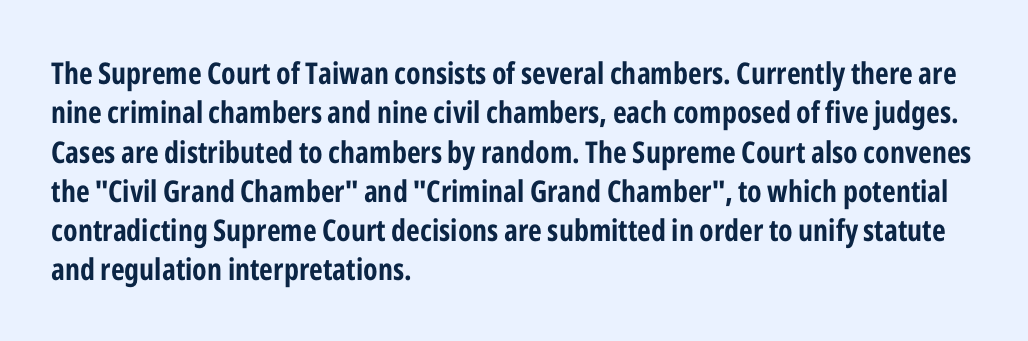
Unlike italic type, these characters show no tilt at all. These lines stack with their left ends in a neat column. Spacing between characters is what you'd get straight out of the box. Looks like regular typesetting: each glyph gets only the width it needs.
